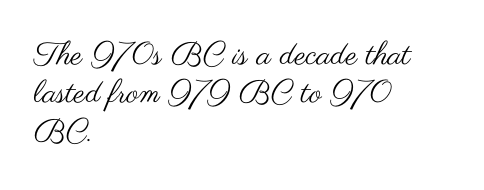
Q: Is the text bold? A: No.
Q: Is the text italic (slanted)? A: Yes.
Q: Is the typeface a serif or a sans-serif typeface? A: Sans-serif.
Q: Is the text underlined? A: No.
Q: How is the paragraph aligned? A: Left-aligned.
Q: Is the spacing between letters normal or unusually wide? A: Normal.
Q: Width (condensed, normal, or wide)? A: Wide.
Q: Stroke contrast? A: Medium.
Q: x-height? A: Small.
Q: Monospaced? A: No.
